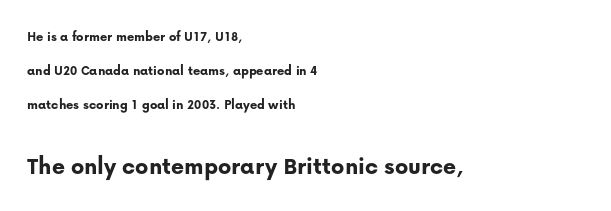
{"italic": "no", "bold": "yes", "underline": "no", "align": "left", "line_spacing": "loose", "line_spacing_ratio": 2.43, "letter_spacing": "normal", "letter_spacing_em": 0.0, "larger_block": "second", "size_ratio": 1.79, "glyph_px": 25}
